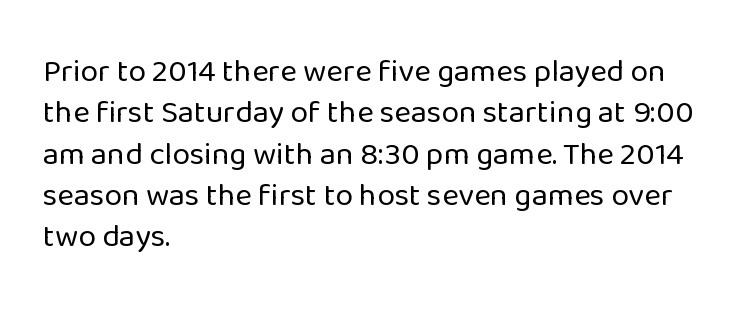
Q: Is the text bold? A: No.
Q: Is the text italic (slanted)? A: No, it is upright.
Q: Is the typeface a serif or a sans-serif typeface? A: Sans-serif.
Q: Is the text underlined? A: No.
Q: How is the paragraph aligned? A: Left-aligned.
Q: Is the spacing between letters normal or unusually wide? A: Normal.
Q: Is the spacing between lines tight, normal or loose? A: Normal.
Q: Width (condensed, normal, or wide)? A: Normal.
Q: Stroke contrast? A: Low.
Q: x-height? A: Medium.
Q: Monospaced? A: No.
